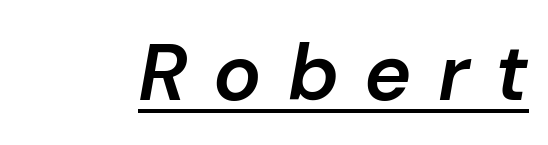
Each letter keeps its own natural width here, so spacing adapts to shape. Typesetter's note: demi weight, one step under bold. Emphasis-style slanted type is in use. Notice how a bar underscores the lettering throughout. Does extra space separate the letters? Yes, quite a lot of it.
